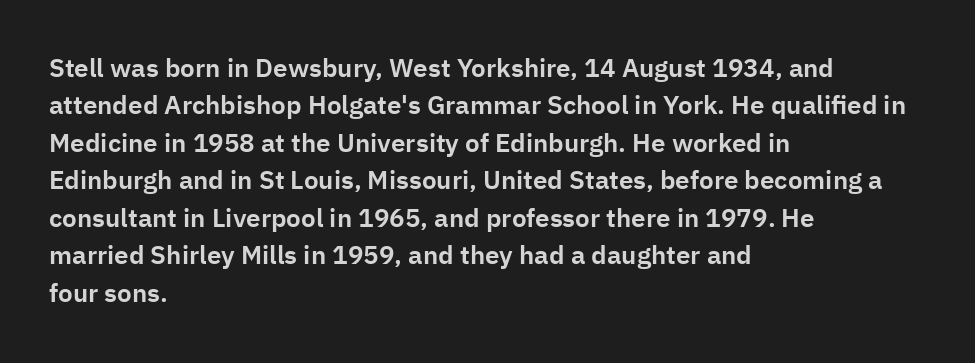
The image shows 26 px text type, upright; set left-aligned, normal line spacing (1.44x), normal letter spacing, not underlined.
